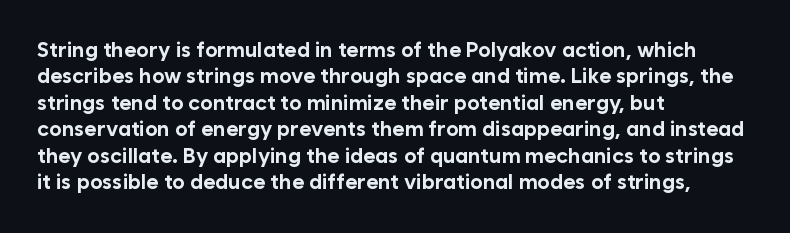
{"italic": "no", "bold": "yes", "underline": "no", "align": "left", "line_spacing": "normal", "line_spacing_ratio": 1.26, "letter_spacing": "normal", "letter_spacing_em": 0.0, "glyph_px": 21}
